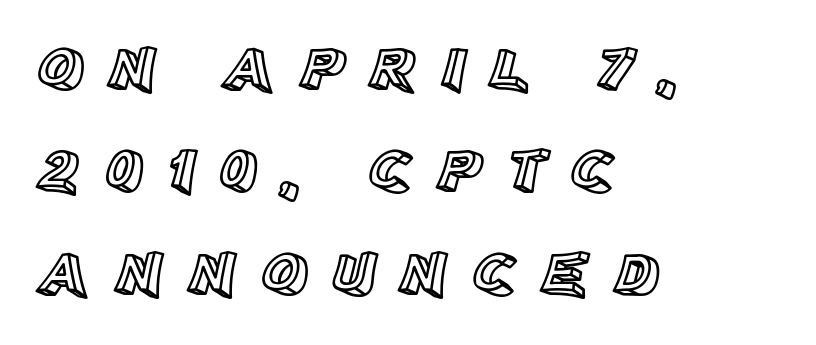
Q: Is the text italic (slanted)? A: Yes.
Q: Is the text underlined? A: No.
Q: How is the paragraph aligned? A: Left-aligned.
Q: Is the spacing between letters normal or unusually wide? A: Unusually wide.
Q: Is the spacing between lines tight, normal or loose? A: Normal.
Q: Width (condensed, normal, or wide)? A: Normal.
Q: x-height? A: Large.
Q: Monospaced? A: No.
